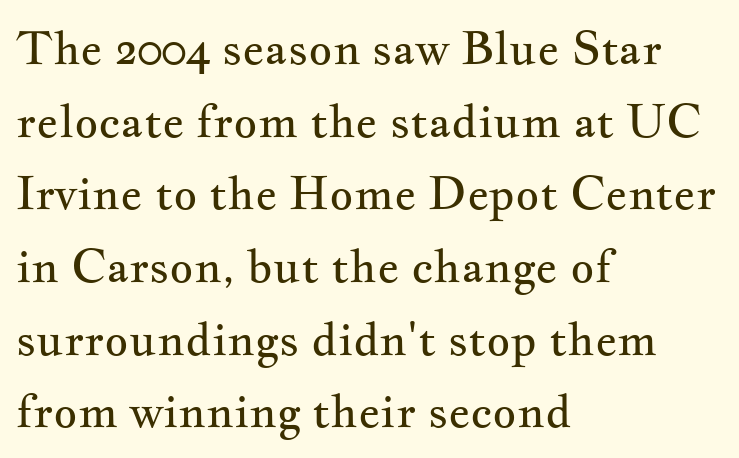
The line texture is even and compact thanks to regular tracking. The lettering stays uniformly vertical, giving the passage a roman look. If you drew a ruler down the left edge, every line would touch it. The rendering uses natural spacing where letterforms have individual widths. Lines of text with bare space underneath.
